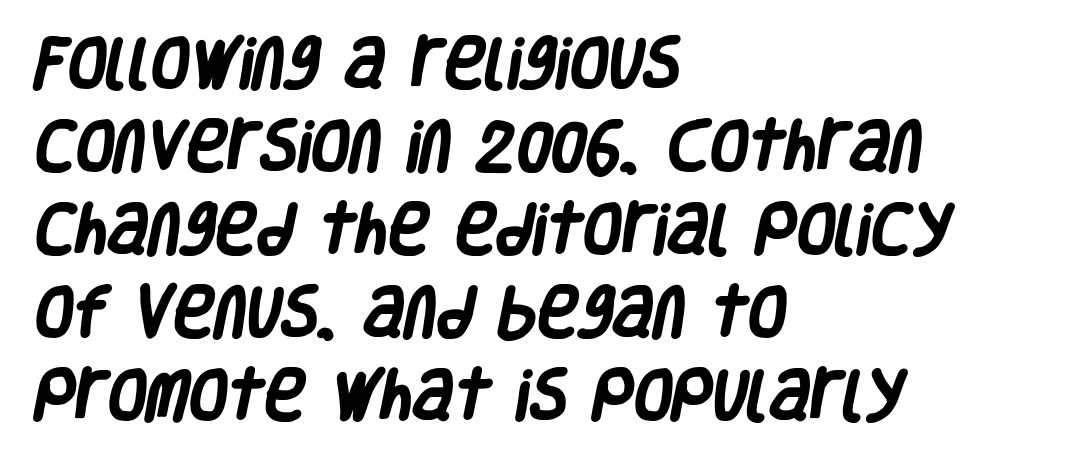
{"serif": "no", "bold": "yes", "weight": "heavy", "width": "condensed", "stroke_contrast": "low", "x_height": "large", "monospaced": "no", "underline": "no", "align": "left", "line_spacing": "normal", "line_spacing_ratio": 1.48, "letter_spacing": "normal", "letter_spacing_em": 0.0, "glyph_px": 56}
